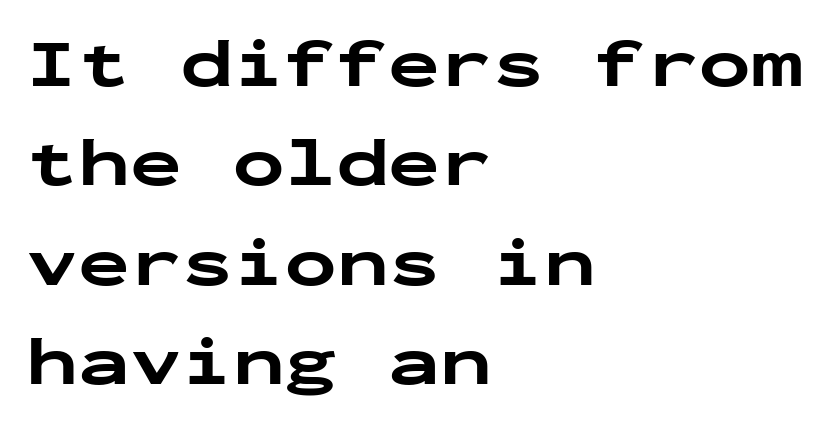
The image shows 69 px bold, wide sans-serif type, upright, monospaced; set left-aligned, normal line spacing (1.44x), normal letter spacing, not underlined; low stroke contrast and a medium x-height.
